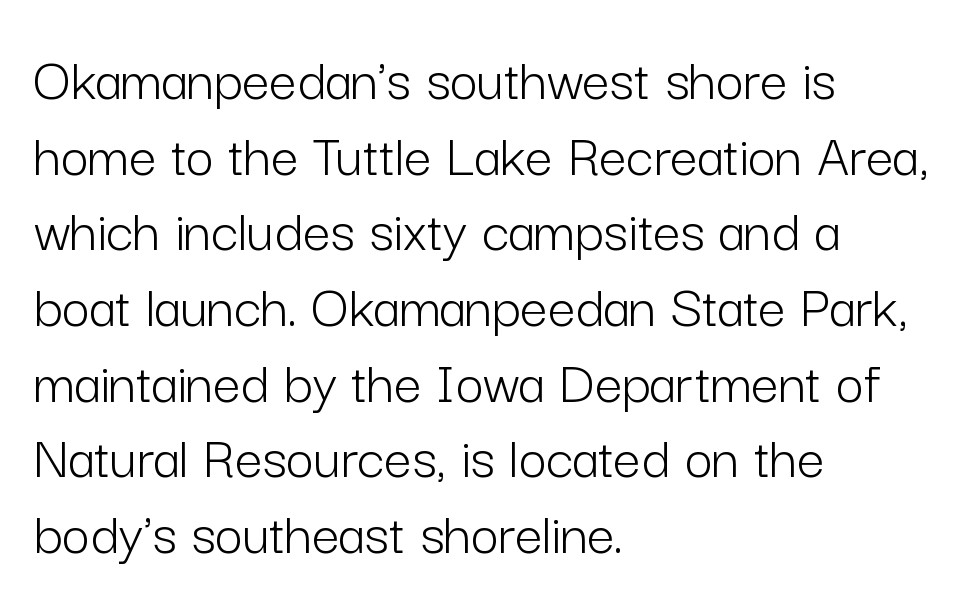
The typeface has the unassuming heft of standard copy or less. This rendering leaves character spacing at its baseline value. These lines stack with their left ends in a neat column. Serifs: no, the terminals of the letterforms are clean. A bare baseline throughout the passage. Is there any slant? The stems are plumb.
